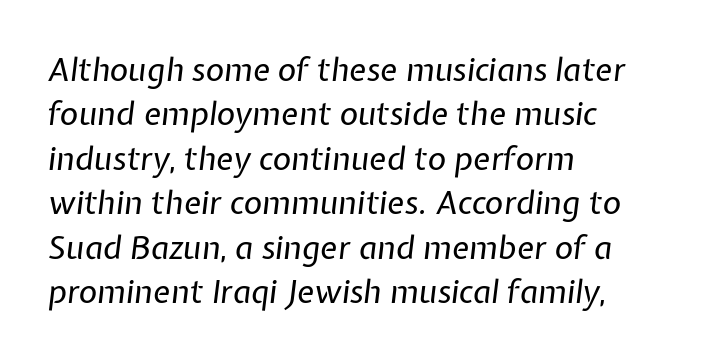
Italic? Definitely — the glyphs are oblique. Check under the words: just untouched page. The typeface has the unassuming heft of standard copy or less. Typeset ragged right — the left edge is the straight one. Compared with typical body copy, the letter spacing here is the same.
